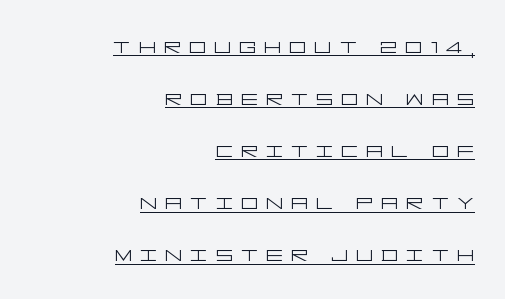
{"italic": "no", "bold": "no", "underline": "yes", "align": "right", "line_spacing": "loose", "line_spacing_ratio": 1.93, "letter_spacing": "wide", "letter_spacing_em": 0.29, "glyph_px": 27}
